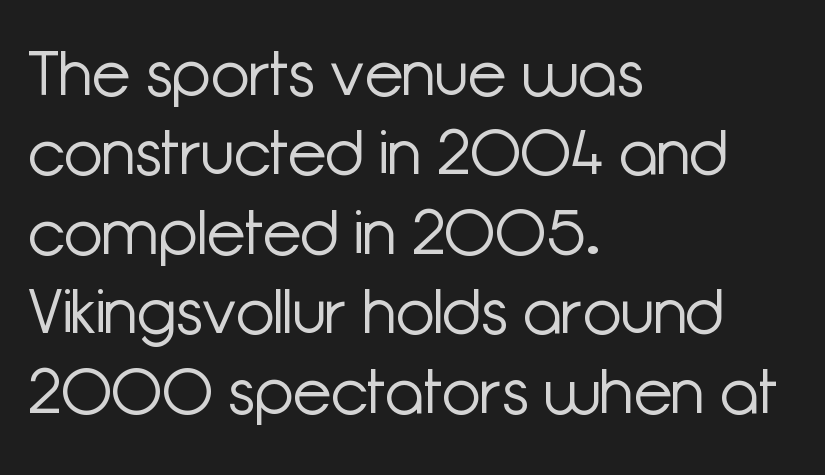
The image shows 63 px light sans-serif type, upright; set left-aligned, normal line spacing (1.26x), normal letter spacing, not underlined; low stroke contrast and a medium x-height.
